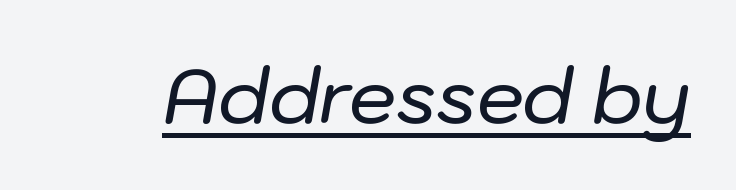
The image shows 75 px text type, italic (leaning right); set normal letter spacing, underlined; low stroke contrast and a medium x-height.
